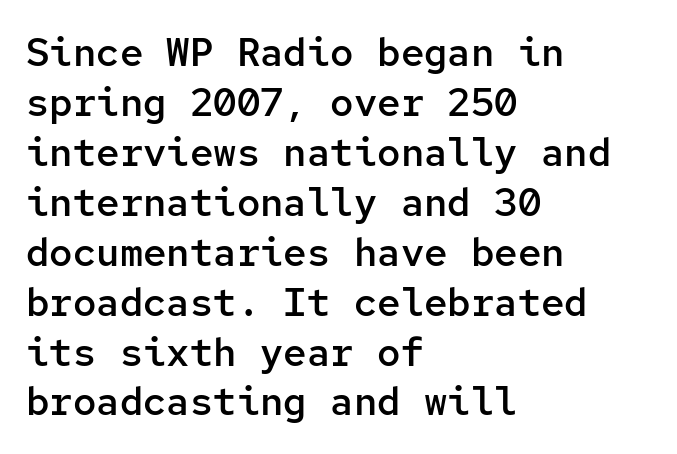
The image shows 39 px semibold sans-serif type, upright, monospaced; set left-aligned, normal line spacing (1.28x), normal letter spacing, not underlined; low stroke contrast and a medium x-height.
